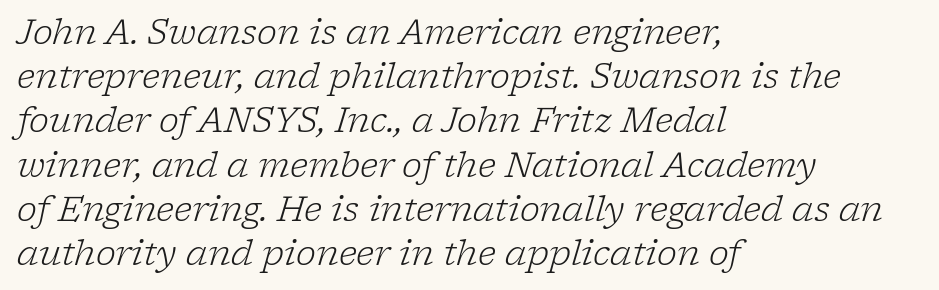
The image shows 34 px light serif type, italic (leaning right); set left-aligned, normal line spacing (1.3x), normal letter spacing, not underlined; low stroke contrast and a medium x-height.
